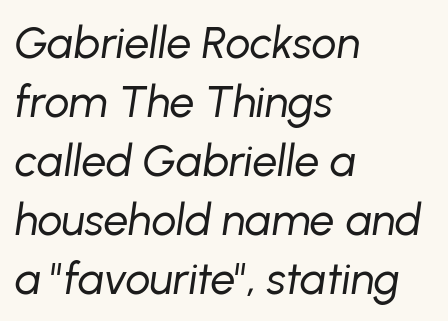
Notice how descenders clear the ascenders below comfortably — that's standard leading. Layout note: lines flush left. Each row of text sits above clean, open space. Think standard paragraph weight, or any step lighter than that. These lines are rendered in a variable-pitch font.
